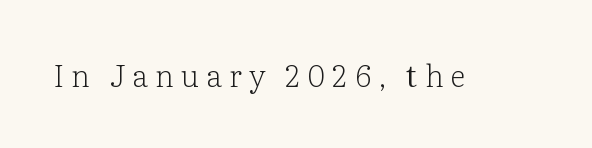
The image shows 30 px light serif type, upright; set unusually wide letter spacing (+0.24 em), not underlined; low stroke contrast and a medium x-height.
